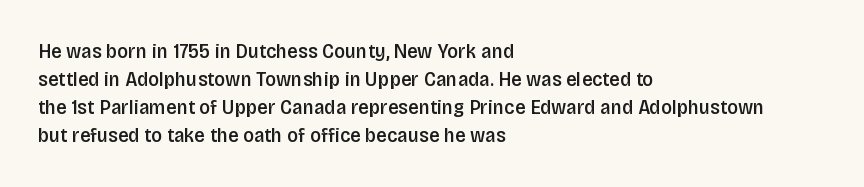
Q: Is the text bold? A: Semi-bold.
Q: Is the text italic (slanted)? A: No, it is upright.
Q: Is the text underlined? A: No.
Q: How is the paragraph aligned? A: Left-aligned.
Q: Is the spacing between letters normal or unusually wide? A: Normal.
Q: Is the spacing between lines tight, normal or loose? A: Normal.
